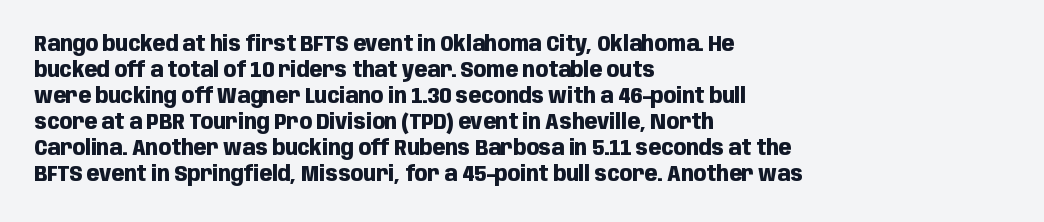
The image shows 21 px bold type, upright; set left-aligned, line spacing 1.24x, normal letter spacing, not underlined.
